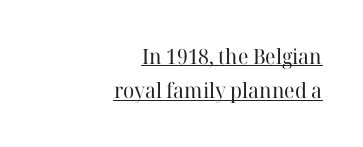
The paragraph has a hard right edge and a soft left edge. The designer left line spacing at the default. The typography opts for an upright posture over an oblique one. Summary of weight: not heavy and not bold. This rendering features underlined lettering. How are the letters spaced? Ordinarily, with no added tracking.
